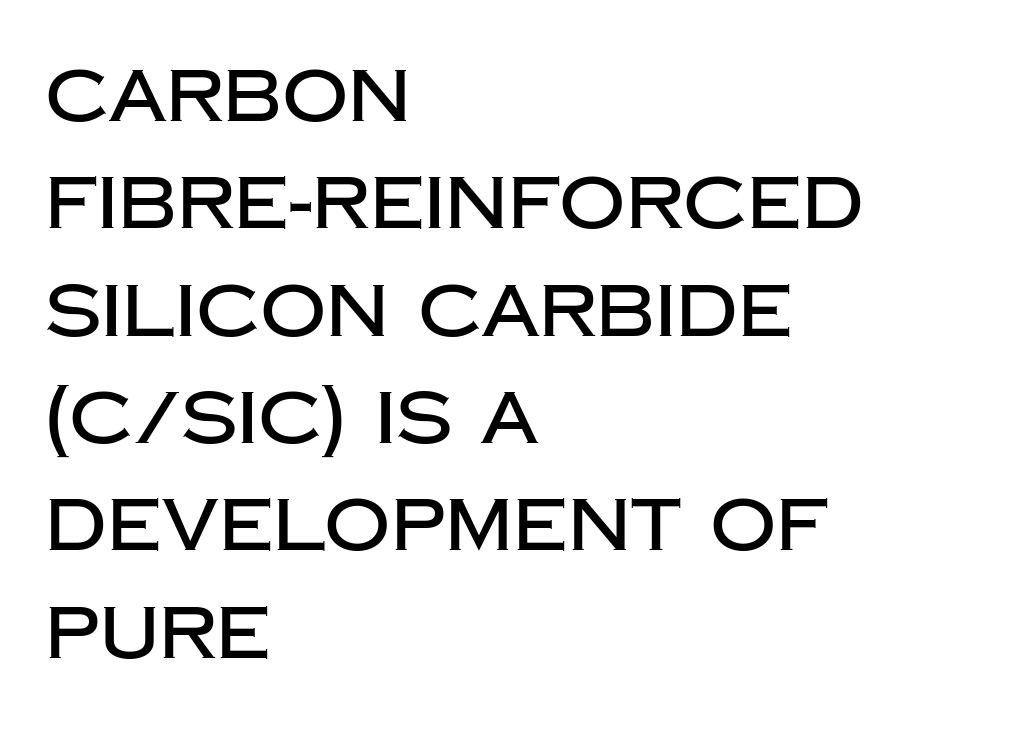
Type style note: lacks serifs. Here the glyphs are tracked normally, forming tight word shapes. The rendering anchors every line to the left-hand side. Every character sits straight up, as roman type does. Descenders are the only things crossing below the line.
